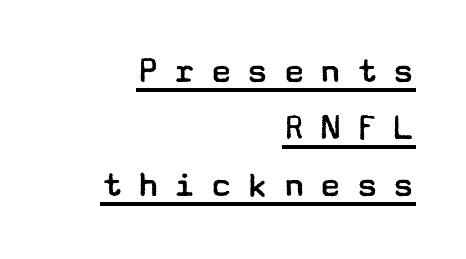
{"serif": "no", "italic": "no", "bold": "no", "weight": "regular", "width": "wide", "stroke_contrast": "low", "x_height": "medium", "underline": "yes", "align": "right", "line_spacing": "normal", "line_spacing_ratio": 1.5, "letter_spacing": "wide", "letter_spacing_em": 0.36, "glyph_px": 38}
